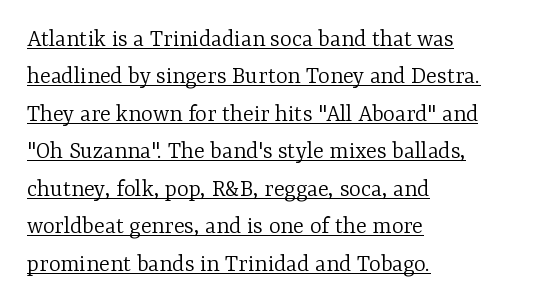
{"italic": "no", "bold": "no", "underline": "yes", "align": "left", "line_spacing": "normal", "line_spacing_ratio": 1.5, "letter_spacing": "normal", "letter_spacing_em": 0.0, "glyph_px": 25}
